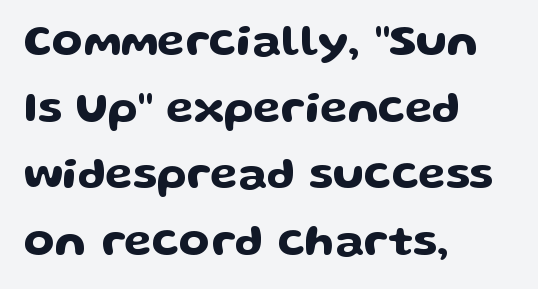
{"serif": "no", "italic": "no", "width": "wide", "stroke_contrast": "low", "x_height": "medium", "monospaced": "no", "underline": "no", "align": "left", "line_spacing": "normal", "line_spacing_ratio": 1.48, "letter_spacing": "normal", "letter_spacing_em": 0.0, "glyph_px": 45}
